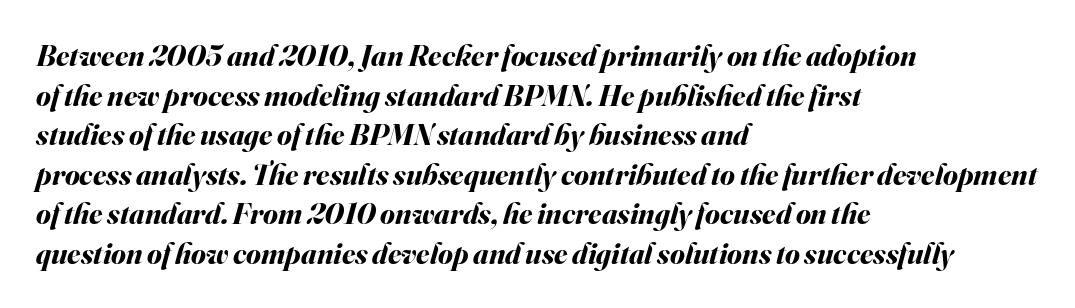
Q: Is the text bold? A: Yes.
Q: Is the text italic (slanted)? A: Yes, it leans right by about 16 degrees.
Q: Is the text underlined? A: No.
Q: How is the paragraph aligned? A: Left-aligned.
Q: Is the spacing between letters normal or unusually wide? A: Normal.
Q: Is the spacing between lines tight, normal or loose? A: Normal.
Q: Width (condensed, normal, or wide)? A: Normal.
Q: Stroke contrast? A: Medium.
Q: x-height? A: Small.
Q: Monospaced? A: No.
